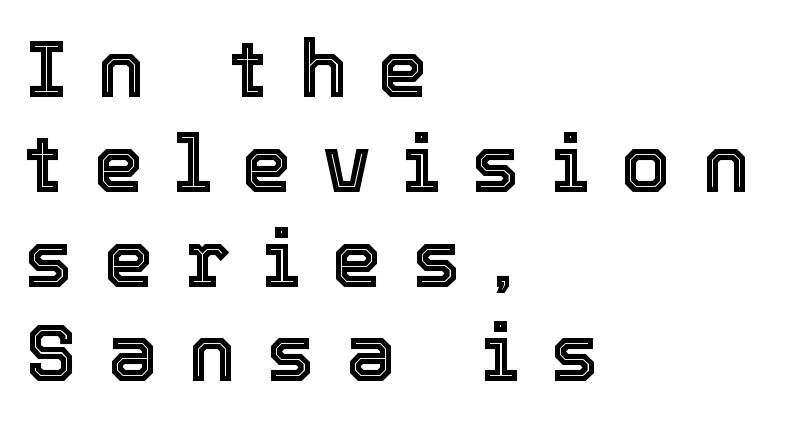
Q: Is the text italic (slanted)? A: No, it is upright.
Q: Is the text underlined? A: No.
Q: How is the paragraph aligned? A: Left-aligned.
Q: Is the spacing between letters normal or unusually wide? A: Unusually wide.
Q: Width (condensed, normal, or wide)? A: Normal.
Q: x-height? A: Medium.
Q: Monospaced? A: No.
